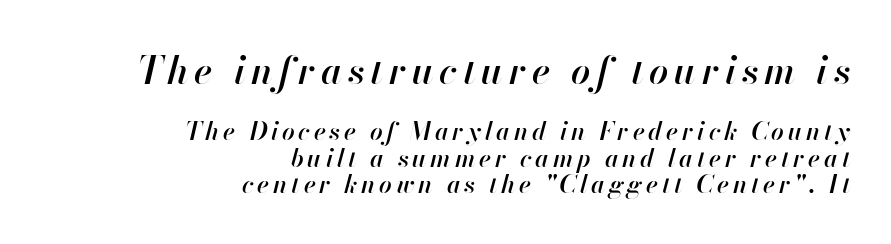
Q: Is the text bold? A: Semi-bold.
Q: Is the text italic (slanted)? A: Yes, it leans right by about 13 degrees.
Q: Is the text underlined? A: No.
Q: How is the paragraph aligned? A: Right-aligned.
Q: Is the spacing between lines tight, normal or loose? A: Tight.
Q: Which block of text is set in a larger size, the first (top) or the second (bottom)? A: The first (top) one.
Q: Width (condensed, normal, or wide)? A: Normal.
Q: Stroke contrast? A: High.
Q: x-height? A: Small.
Q: Monospaced? A: No.
